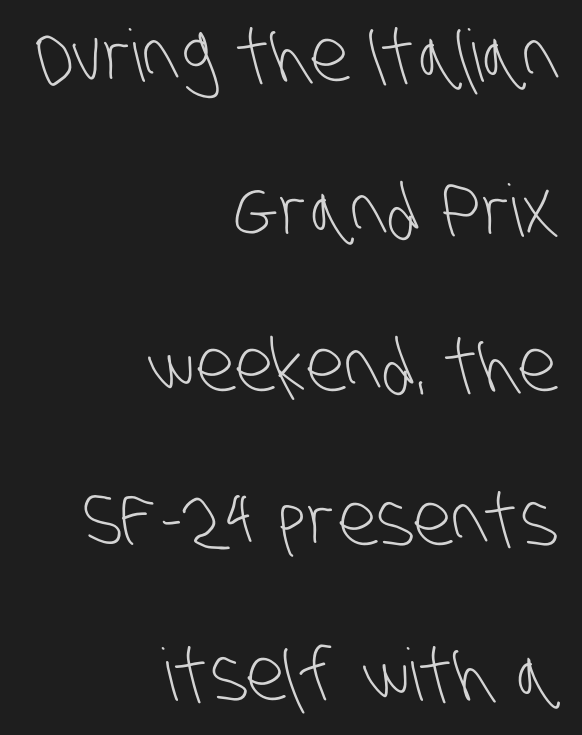
{"serif": "no", "bold": "no", "weight": "light", "width": "condensed", "stroke_contrast": "low", "x_height": "large", "monospaced": "no", "underline": "no", "align": "right", "line_spacing": "loose", "line_spacing_ratio": 2.15, "letter_spacing": "normal", "letter_spacing_em": 0.0, "glyph_px": 72}
